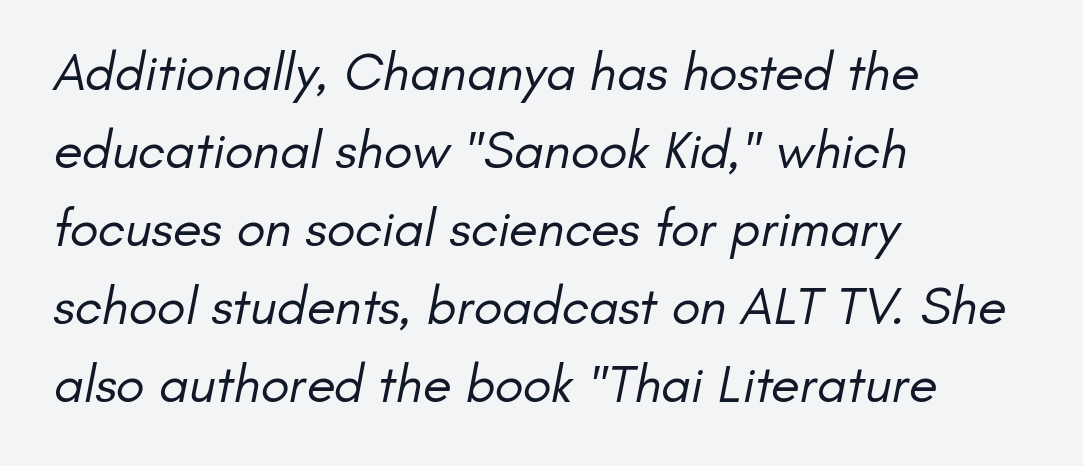
Q: Is the text bold? A: No.
Q: Is the typeface a serif or a sans-serif typeface? A: Sans-serif.
Q: Is the text underlined? A: No.
Q: How is the paragraph aligned? A: Left-aligned.
Q: Is the spacing between letters normal or unusually wide? A: Normal.
Q: Is the spacing between lines tight, normal or loose? A: Normal.
Q: Width (condensed, normal, or wide)? A: Normal.
Q: Stroke contrast? A: Low.
Q: x-height? A: Small.
Q: Monospaced? A: No.
